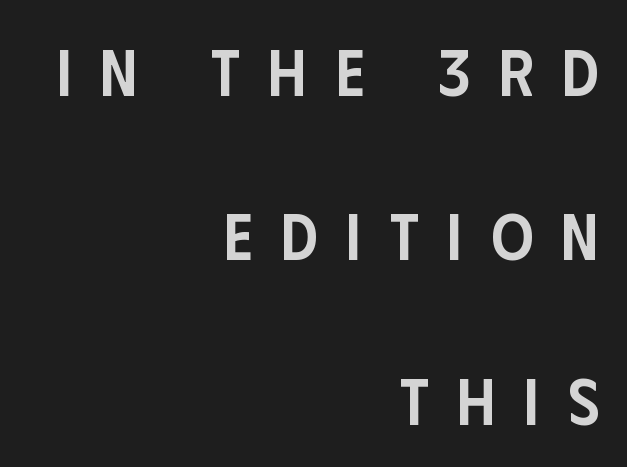
These lines stand farther apart than default settings would place them. Type style note: lacks serifs. Alignment: flush right. Underline: absent. Do the characters align in a grid? No, the font is proportional.
